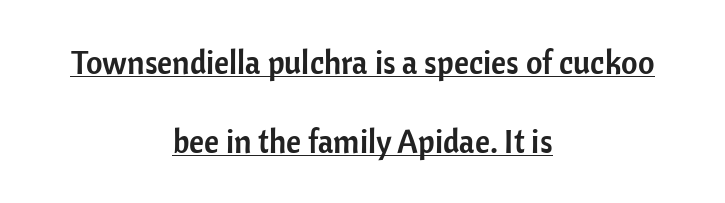
{"serif": "no", "italic": "no", "width": "normal", "stroke_contrast": "low", "x_height": "medium", "monospaced": "no", "underline": "yes", "align": "center", "line_spacing": "loose", "line_spacing_ratio": 2.46, "letter_spacing": "normal", "letter_spacing_em": 0.0, "glyph_px": 32}
